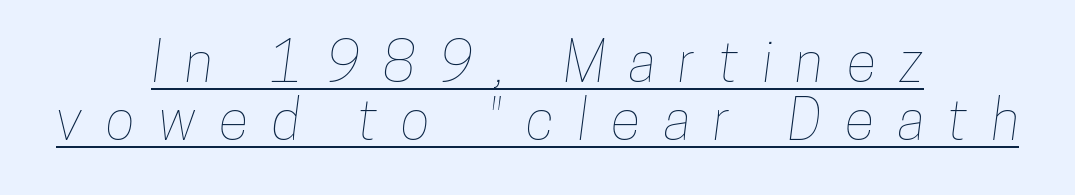
The paragraph shown floats in the horizontal middle. Underlined type. Glyph-to-glyph distance is far greater than everyday printed text. Is this a fixed-width face? No — the glyphs have proportional, varying widths. You could barely slide anything between these rows.
